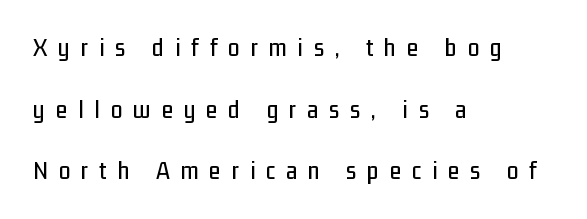
All the whitespace from short lines collects on the right. Display-style spreading of the glyphs; the letterfit is very open. The lettering stays uniformly vertical, giving the passage a roman look. No word sits above an underline.
